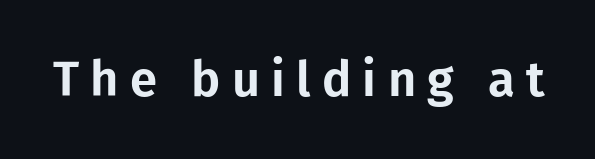
The image shows 49 px sans-serif type, upright; set unusually wide letter spacing (+0.23 em), not underlined; low stroke contrast and a medium x-height.
